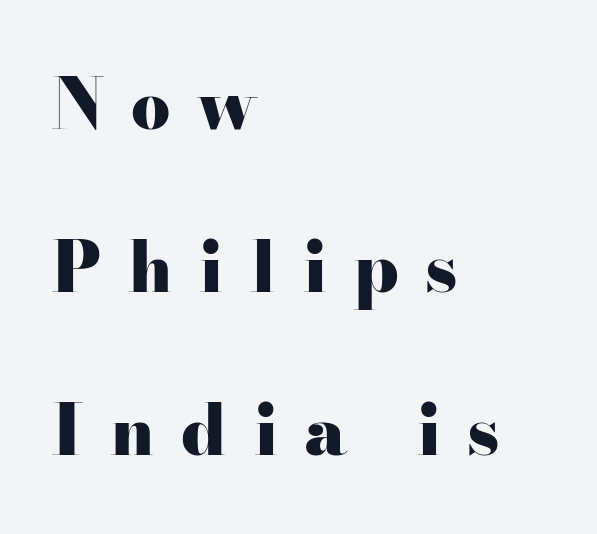
The image shows 69 px heavy, wide serif type, upright; set left-aligned, loose line spacing (2.36x), unusually wide letter spacing (+0.38 em), not underlined; high stroke contrast and a small x-height.
